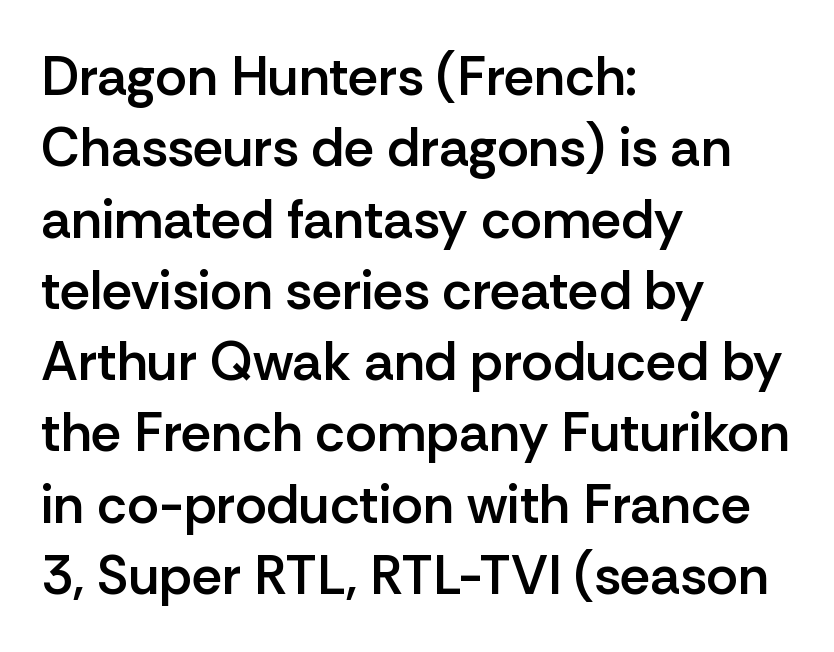
The image shows 54 px semibold sans-serif type, upright; set left-aligned, normal line spacing (1.32x), normal letter spacing, not underlined; low stroke contrast and a medium x-height.
